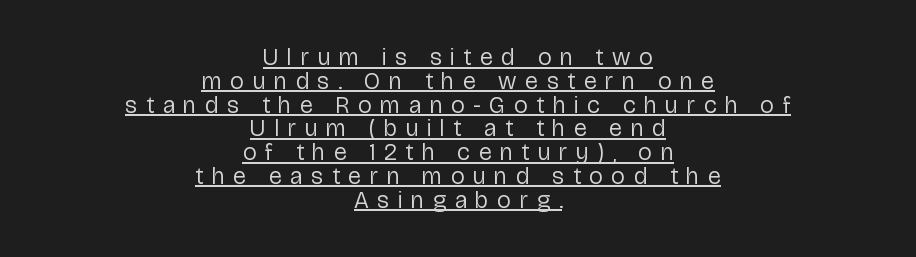
Q: Is the text bold? A: No.
Q: Is the text italic (slanted)? A: No, it is upright.
Q: Is the text underlined? A: Yes.
Q: How is the paragraph aligned? A: Centered.
Q: Is the spacing between letters normal or unusually wide? A: Unusually wide.
Q: Is the spacing between lines tight, normal or loose? A: Tight.
